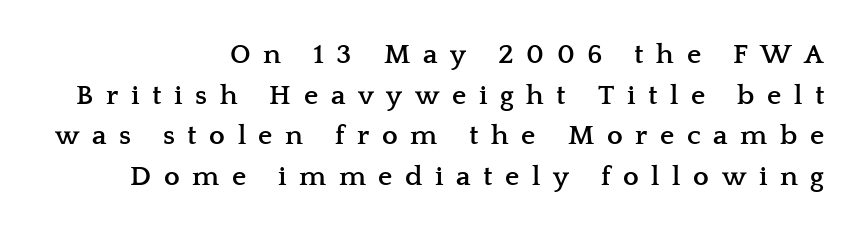
The image shows 28 px semibold, wide serif type, upright; set right-aligned, normal line spacing (1.45x), unusually wide letter spacing (+0.45 em), not underlined; low stroke contrast and a medium x-height.
